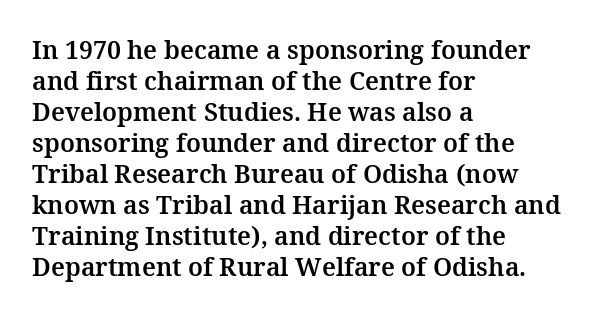
Clear beneath every line of the passage. Is the block centered? No — it sits flush against the left margin. Observe the ordinary spacing: letters are neighbours, not strangers. The letters stand upright; this is a roman face.
